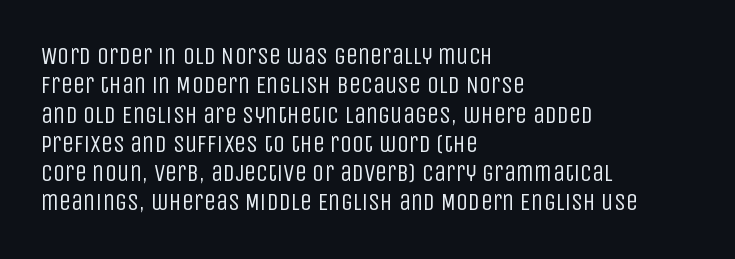
The image shows 24 px text type, upright; set left-aligned, line spacing 1.22x, normal letter spacing, not underlined.
